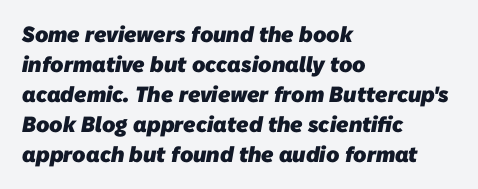
{"bold": "yes", "underline": "no", "align": "left", "line_spacing": "normal", "line_spacing_ratio": 1.36, "letter_spacing": "normal", "letter_spacing_em": 0.0, "glyph_px": 22}
